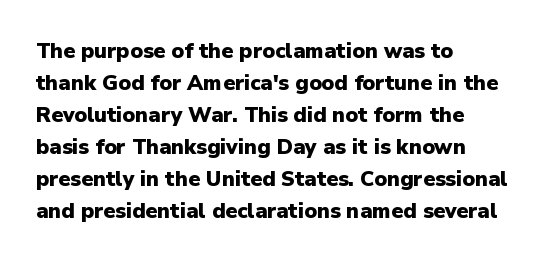
{"italic": "no", "bold": "yes", "underline": "no", "align": "left", "line_spacing": "normal", "line_spacing_ratio": 1.52, "letter_spacing": "normal", "letter_spacing_em": 0.0, "glyph_px": 21}
